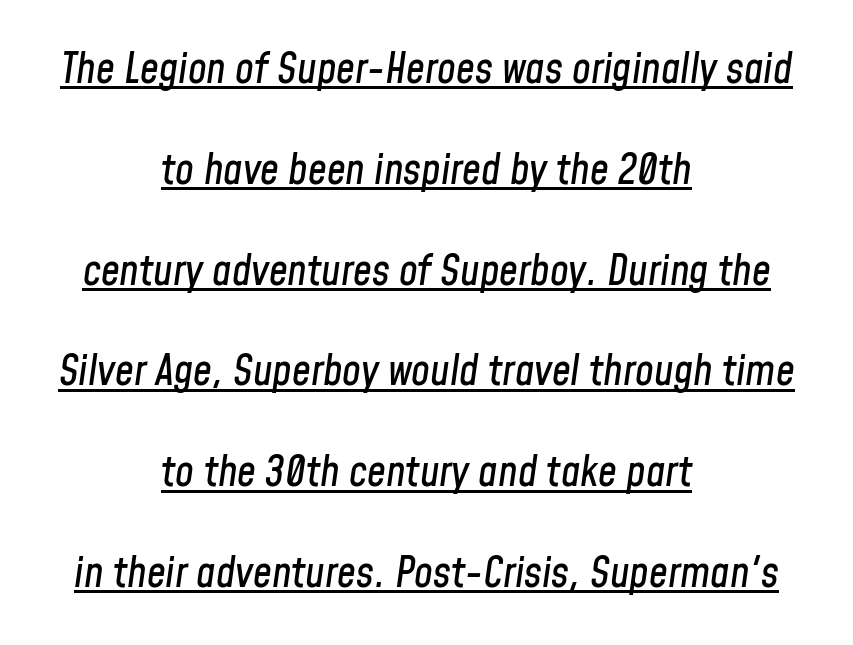
The image shows 42 px condensed type, italic (leaning right); set centered, loose line spacing (2.4x), normal letter spacing, underlined; low stroke contrast and a medium x-height.
